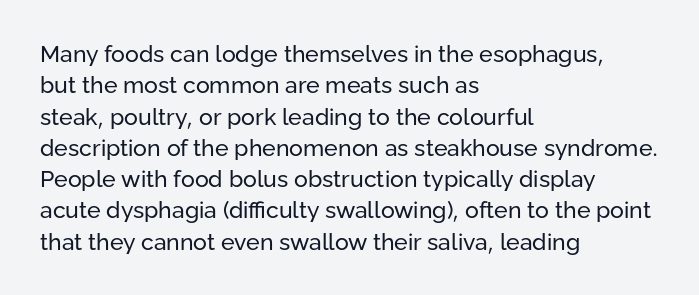
{"italic": "no", "bold": "no", "underline": "no", "align": "left", "line_spacing": "normal", "line_spacing_ratio": 1.36, "letter_spacing": "normal", "letter_spacing_em": 0.0, "glyph_px": 23}
